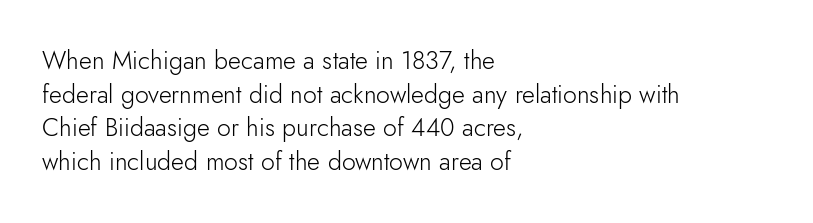
{"italic": "no", "bold": "no", "underline": "no", "align": "left", "line_spacing": "normal", "line_spacing_ratio": 1.35, "letter_spacing": "normal", "letter_spacing_em": 0.0, "glyph_px": 25}
